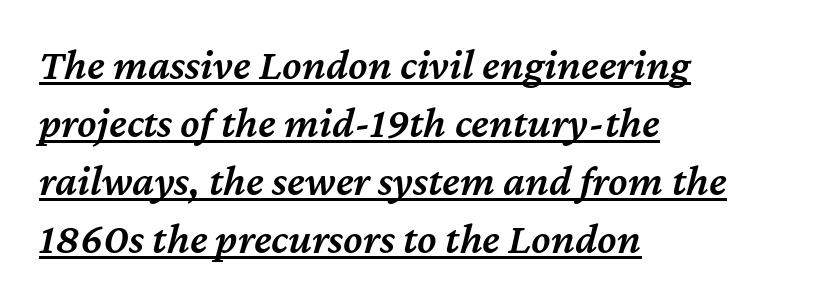
Q: Is the text bold? A: Semi-bold.
Q: Is the text italic (slanted)? A: Yes, it leans right by about 12 degrees.
Q: Is the text underlined? A: Yes.
Q: How is the paragraph aligned? A: Left-aligned.
Q: Is the spacing between letters normal or unusually wide? A: Normal.
Q: Is the spacing between lines tight, normal or loose? A: Normal.
Q: Width (condensed, normal, or wide)? A: Normal.
Q: Stroke contrast? A: Medium.
Q: x-height? A: Medium.
Q: Monospaced? A: No.
